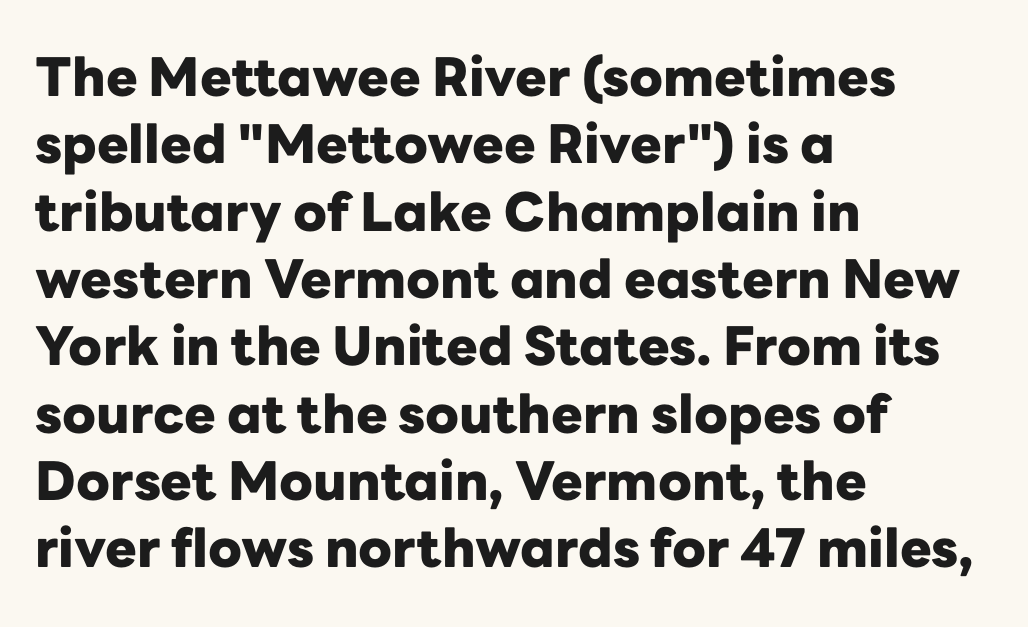
Baseline-to-baseline distance is the conventional proportion of letter height. The rendering keeps characters at their native spacing. Weight: bold. When letters stand straight like this, we call the style roman or upright. These lines are composed in type without serifs. The compositor pushed each line to the left boundary.
